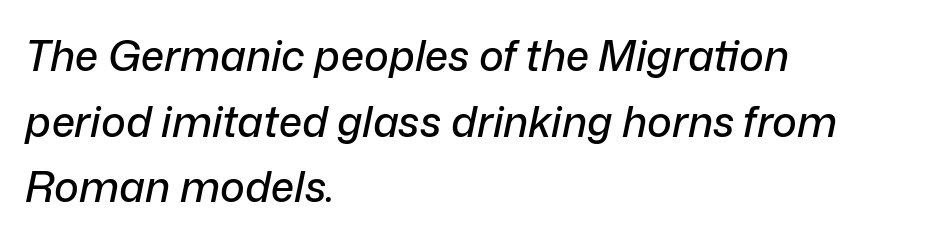
The image shows 42 px text type, italic (leaning right); set left-aligned, normal line spacing (1.56x), normal letter spacing, not underlined; low stroke contrast and a medium x-height.
